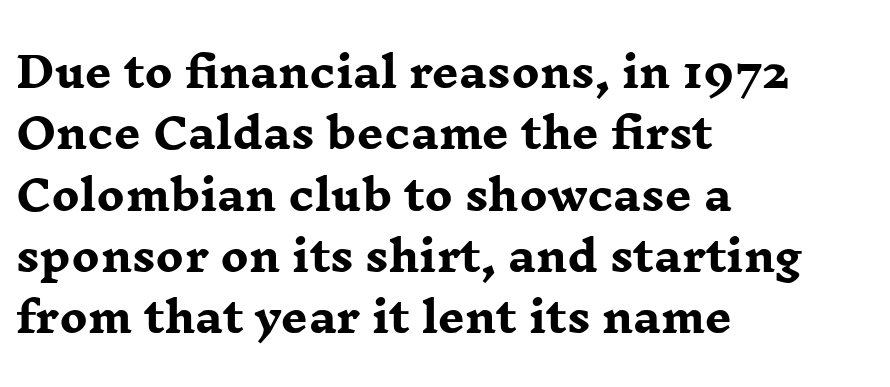
The image shows 42 px heavy, wide serif type, upright; set left-aligned, normal line spacing (1.46x), normal letter spacing, not underlined; low stroke contrast and a medium x-height.
